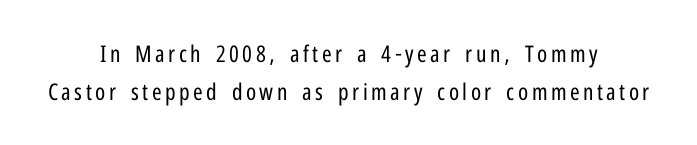
{"italic": "no", "bold": "no", "underline": "no", "align": "center", "line_spacing": "normal", "line_spacing_ratio": 1.65, "glyph_px": 23}
